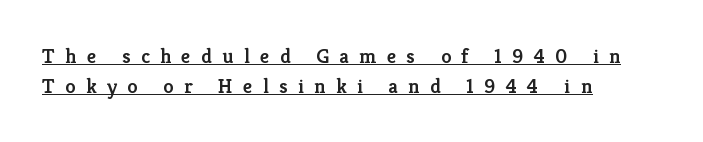
Q: Is the text bold? A: Semi-bold.
Q: Is the text italic (slanted)? A: No, it is upright.
Q: Is the text underlined? A: Yes.
Q: How is the paragraph aligned? A: Left-aligned.
Q: Is the spacing between letters normal or unusually wide? A: Unusually wide.
Q: Is the spacing between lines tight, normal or loose? A: Normal.
